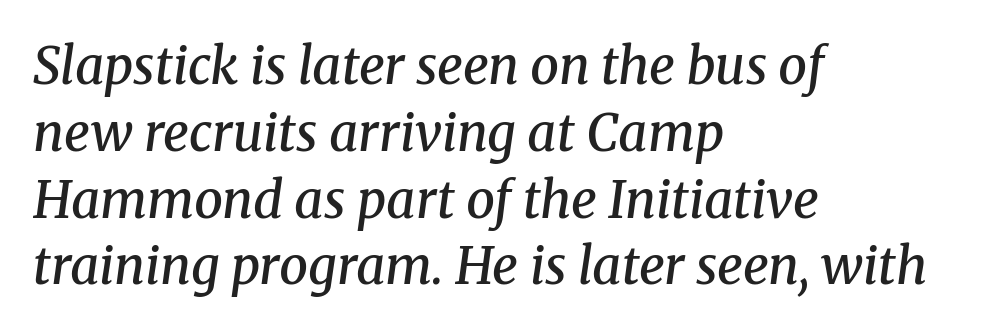
The image shows 51 px semibold serif type, italic (leaning right); set left-aligned, normal line spacing (1.31x), normal letter spacing, not underlined; medium stroke contrast and a medium x-height.
